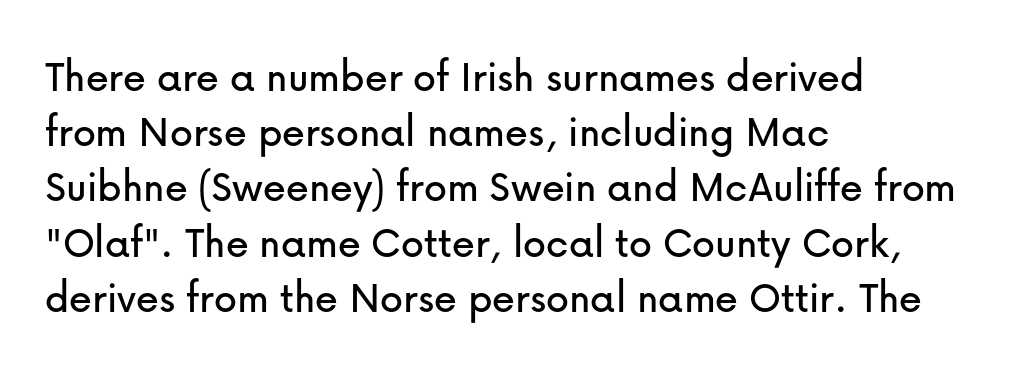
The image shows 46 px sans-serif type, upright; set left-aligned, line spacing 1.2x, normal letter spacing, not underlined; low stroke contrast and a medium x-height.
